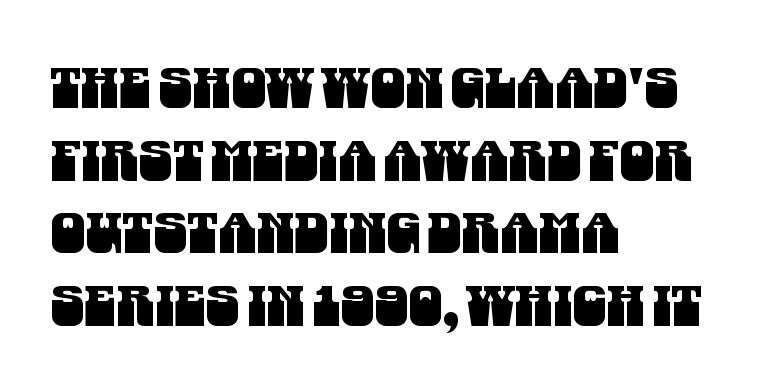
The image shows 55 px condensed sans-serif type; set left-aligned, normal line spacing (1.32x), normal letter spacing, not underlined; medium stroke contrast and a large x-height.
